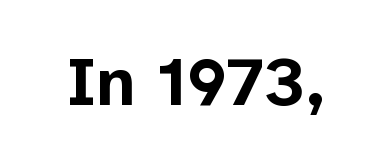
The image shows 69 px bold sans-serif type, upright; set normal letter spacing, not underlined; low stroke contrast and a medium x-height.
